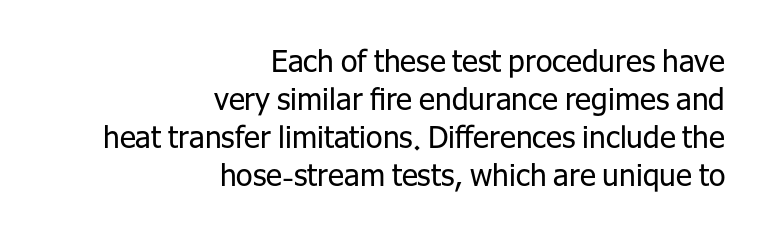
Q: Is the text bold? A: No.
Q: Is the text italic (slanted)? A: No, it is upright.
Q: Is the typeface a serif or a sans-serif typeface? A: Sans-serif.
Q: Is the text underlined? A: No.
Q: How is the paragraph aligned? A: Right-aligned.
Q: Is the spacing between letters normal or unusually wide? A: Normal.
Q: Is the spacing between lines tight, normal or loose? A: Normal.
Q: Width (condensed, normal, or wide)? A: Normal.
Q: Stroke contrast? A: Low.
Q: x-height? A: Medium.
Q: Monospaced? A: No.
